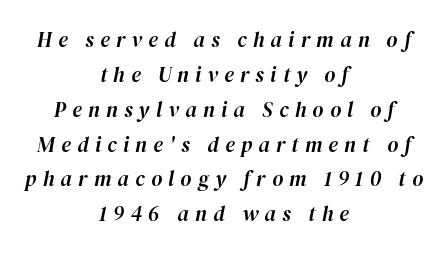
Q: Is the text italic (slanted)? A: Yes, it leans right by about 12 degrees.
Q: Is the text underlined? A: No.
Q: How is the paragraph aligned? A: Centered.
Q: Is the spacing between letters normal or unusually wide? A: Unusually wide.
Q: Is the spacing between lines tight, normal or loose? A: Normal.
